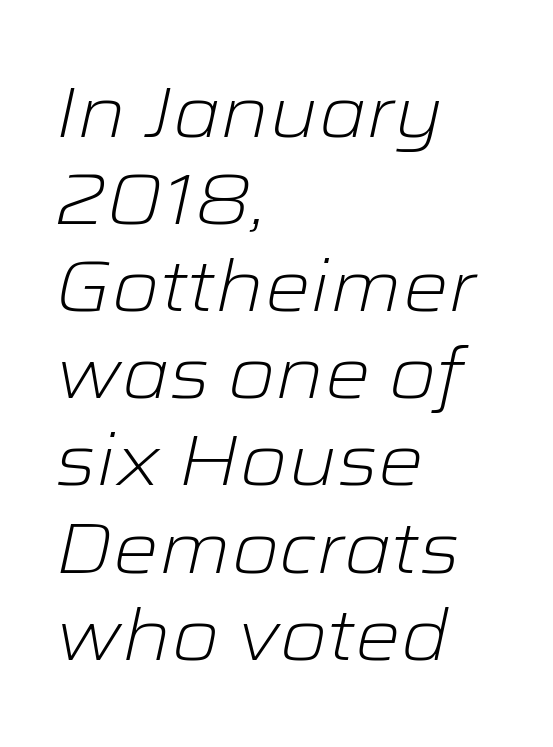
{"italic": "yes", "lean": "right", "slant_degrees": 12, "bold": "no", "weight": "light", "width": "wide", "stroke_contrast": "low", "x_height": "medium", "monospaced": "no", "underline": "no", "align": "left", "line_spacing_ratio": 1.21, "letter_spacing": "normal", "letter_spacing_em": 0.0, "glyph_px": 72}
